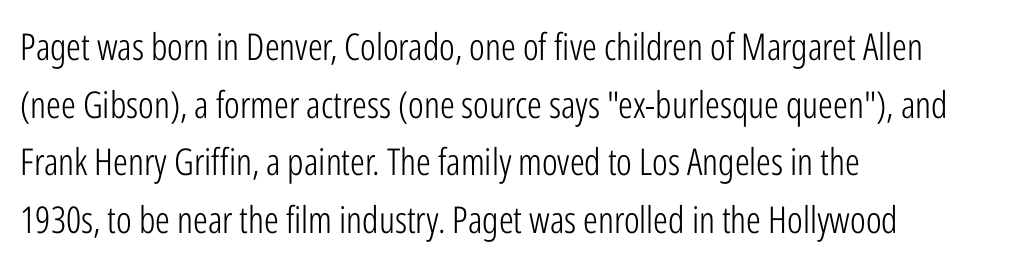
The image shows 37 px light, condensed sans-serif type, upright; set left-aligned, normal line spacing (1.56x), normal letter spacing, not underlined; low stroke contrast and a medium x-height.
